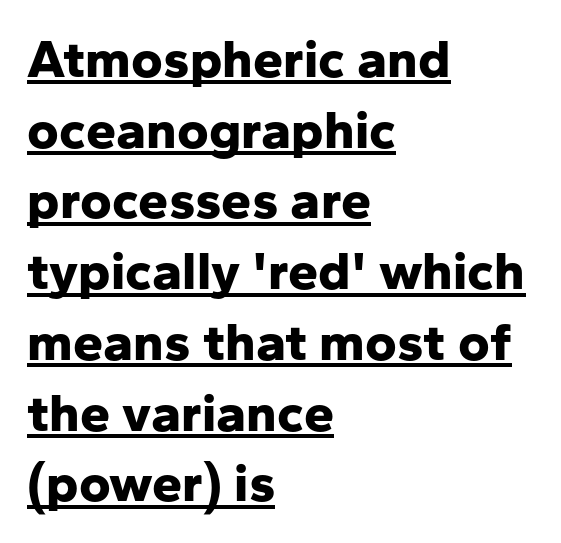
Q: Is the text bold? A: Yes.
Q: Is the text italic (slanted)? A: No, it is upright.
Q: Is the typeface a serif or a sans-serif typeface? A: Sans-serif.
Q: Is the text underlined? A: Yes.
Q: How is the paragraph aligned? A: Left-aligned.
Q: Is the spacing between letters normal or unusually wide? A: Normal.
Q: Is the spacing between lines tight, normal or loose? A: Normal.
Q: Width (condensed, normal, or wide)? A: Normal.
Q: Stroke contrast? A: Low.
Q: x-height? A: Medium.
Q: Monospaced? A: No.
